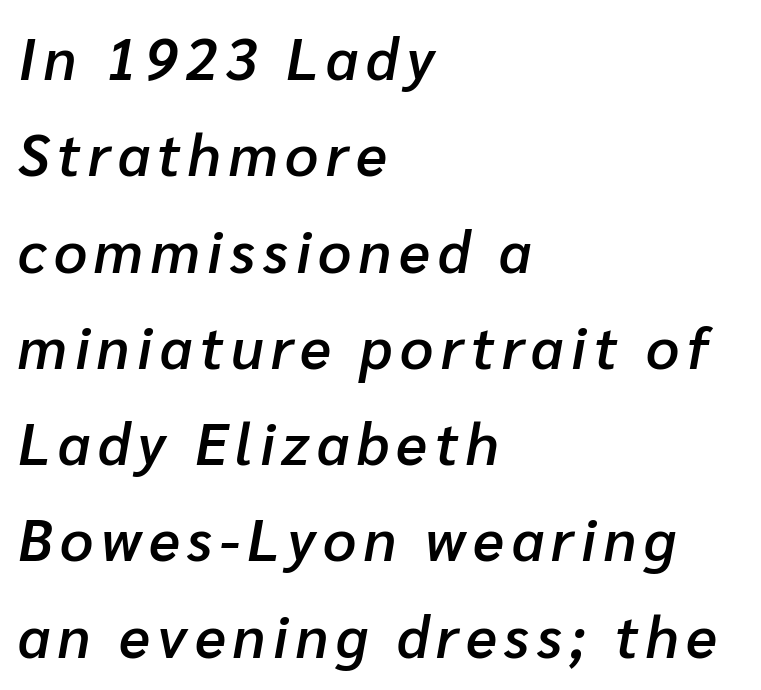
The face used here has a pronounced slope to its letters. Leftover space on each line is placed entirely after the last word. Compared with an ordinary text face, these strokes are moderately heavier — a semibold. Each new line begins a customary step beneath the previous one. Unmarked baselines from the first word to the last. You could not count columns in this text — the font is proportionally spaced.
